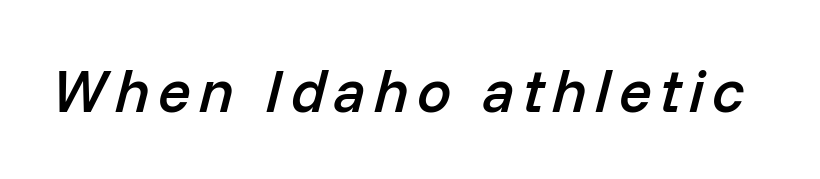
Q: Is the text bold? A: Semi-bold.
Q: Is the text italic (slanted)? A: Yes, it leans right by about 14 degrees.
Q: Is the text underlined? A: No.
Q: Width (condensed, normal, or wide)? A: Normal.
Q: Stroke contrast? A: Low.
Q: x-height? A: Medium.
Q: Monospaced? A: No.
